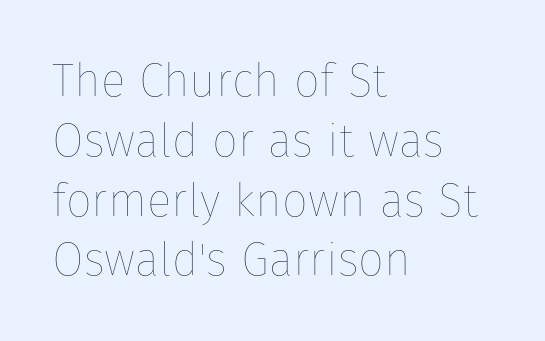
The image shows 46 px thin type, upright; set left-aligned, normal line spacing (1.3x), normal letter spacing, not underlined; low stroke contrast and a medium x-height.
